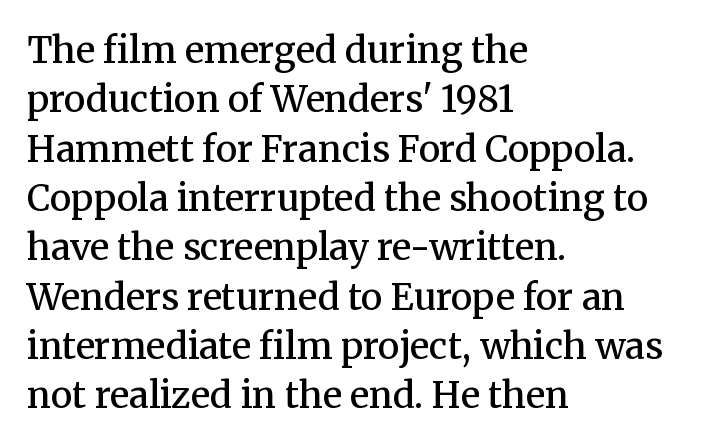
{"serif": "yes", "italic": "no", "bold": "semi", "weight": "semibold", "width": "normal", "stroke_contrast": "medium", "x_height": "medium", "monospaced": "no", "underline": "no", "align": "left", "line_spacing": "normal", "line_spacing_ratio": 1.37, "letter_spacing": "normal", "letter_spacing_em": 0.0, "glyph_px": 36}
